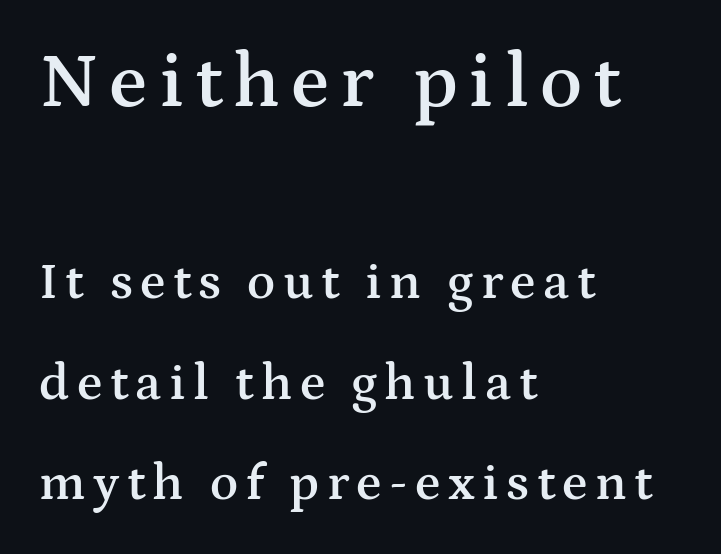
Notice how the stems are strictly vertical — no italics here. The compositor pushed each line to the left boundary. The first block has been scaled up relative to the second. These lines are rendered in a variable-pitch font. Does the leading feel generous? Absolutely, it's lavish. Slightly chunky letters — semibold, I'd say, not full bold.
